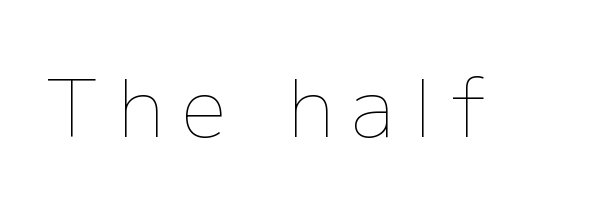
The image shows 79 px thin type, upright; set unusually wide letter spacing (+0.24 em), not underlined; low stroke contrast and a medium x-height.
